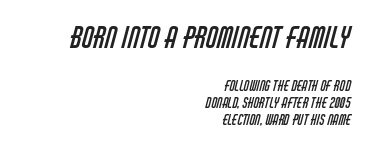
Q: Is the text bold? A: No.
Q: Is the typeface a serif or a sans-serif typeface? A: Sans-serif.
Q: Is the text underlined? A: No.
Q: How is the paragraph aligned? A: Right-aligned.
Q: Is the spacing between letters normal or unusually wide? A: Normal.
Q: Which block of text is set in a larger size, the first (top) or the second (bottom)? A: The first (top) one.
Q: Width (condensed, normal, or wide)? A: Condensed.
Q: Stroke contrast? A: Low.
Q: x-height? A: Large.
Q: Monospaced? A: No.
